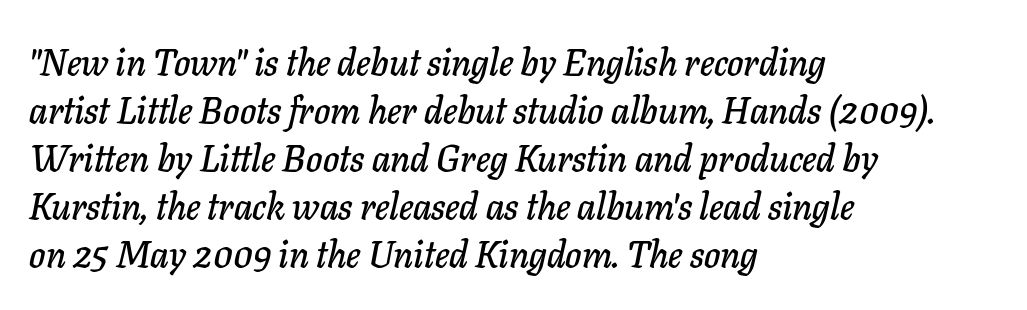
Compared with typical paragraphs, the rows here are spaced about the same. The lettering tilts uniformly, giving the passage an italic look. A bare baseline throughout the passage. Leftover space on each line is placed entirely after the last word.
